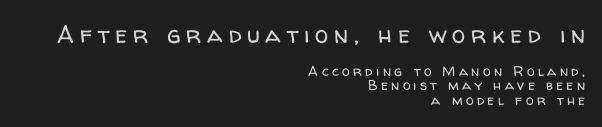
Q: Is the text bold? A: No.
Q: Is the text italic (slanted)? A: No, it is upright.
Q: Is the text underlined? A: No.
Q: How is the paragraph aligned? A: Right-aligned.
Q: Is the spacing between letters normal or unusually wide? A: Unusually wide.
Q: Is the spacing between lines tight, normal or loose? A: Tight.
Q: Which block of text is set in a larger size, the first (top) or the second (bottom)? A: The first (top) one.
